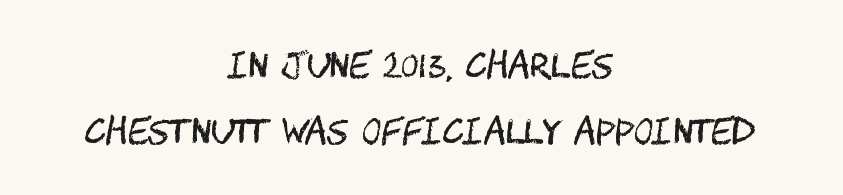
Whoever set this chose breathing room over compactness in the vertical rhythm. Centered paragraph, ragged on both sides. The weight would be labelled regular, book, light, or lighter still. Quick note: not italic, upright. Unlike a traditional serif, this face leaves its strokes unadorned.
